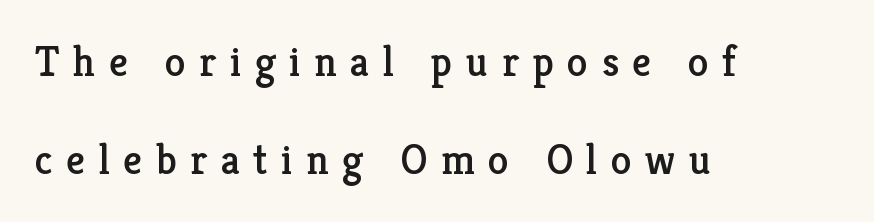
{"serif": "yes", "italic": "no", "width": "normal", "stroke_contrast": "low", "x_height": "medium", "monospaced": "no", "underline": "no", "align": "left", "line_spacing": "loose", "line_spacing_ratio": 2.33, "letter_spacing": "wide", "letter_spacing_em": 0.32, "glyph_px": 42}
